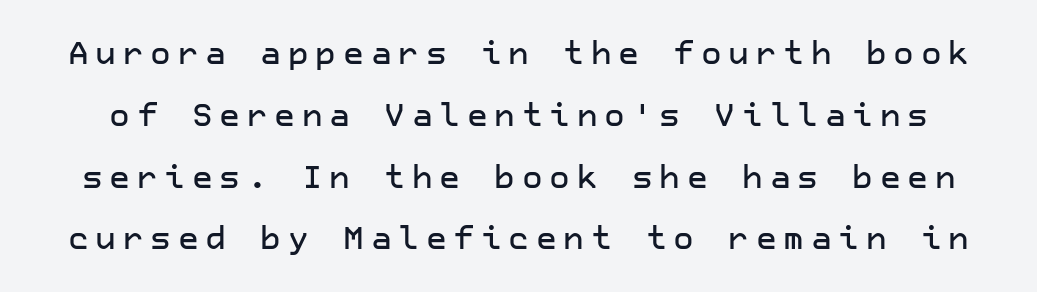
The image shows 32 px sans-serif type, upright; set loose line spacing (1.93x), unusually wide letter spacing (+0.21 em), not underlined; low stroke contrast and a medium x-height.
